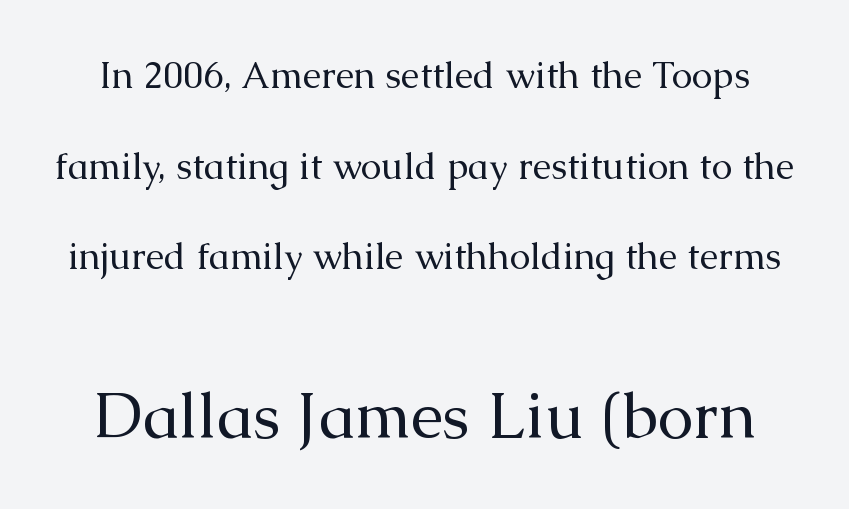
{"serif": "yes", "italic": "no", "bold": "no", "weight": "regular", "width": "normal", "stroke_contrast": "medium", "x_height": "medium", "monospaced": "no", "underline": "no", "line_spacing": "loose", "line_spacing_ratio": 2.45, "letter_spacing": "normal", "letter_spacing_em": 0.0, "larger_block": "second", "size_ratio": 1.73, "glyph_px": 64}
